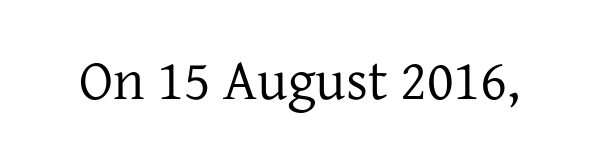
Q: Is the text bold? A: No.
Q: Is the text italic (slanted)? A: No, it is upright.
Q: Is the typeface a serif or a sans-serif typeface? A: Serif.
Q: Is the text underlined? A: No.
Q: Is the spacing between letters normal or unusually wide? A: Normal.
Q: Width (condensed, normal, or wide)? A: Normal.
Q: Stroke contrast? A: Low.
Q: x-height? A: Medium.
Q: Monospaced? A: No.
